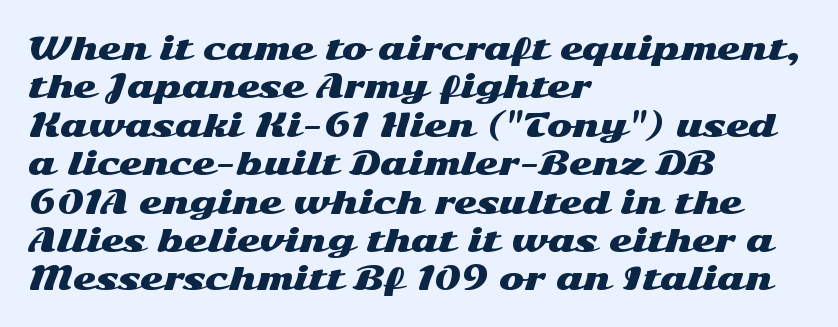
Q: Is the text italic (slanted)? A: Yes.
Q: Is the typeface a serif or a sans-serif typeface? A: Sans-serif.
Q: Is the text underlined? A: No.
Q: How is the paragraph aligned? A: Left-aligned.
Q: Is the spacing between letters normal or unusually wide? A: Normal.
Q: Is the spacing between lines tight, normal or loose? A: Normal.
Q: Width (condensed, normal, or wide)? A: Wide.
Q: Stroke contrast? A: Medium.
Q: x-height? A: Medium.
Q: Monospaced? A: No.
